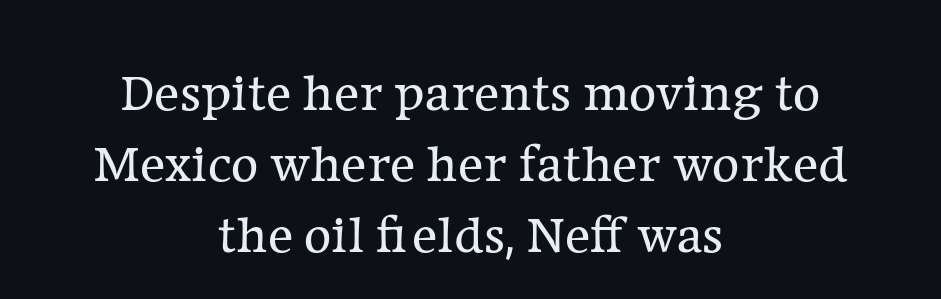
{"serif": "yes", "italic": "no", "bold": "no", "weight": "regular", "width": "normal", "stroke_contrast": "low", "x_height": "medium", "monospaced": "no", "underline": "no", "align": "center", "line_spacing": "normal", "line_spacing_ratio": 1.34, "letter_spacing": "normal", "letter_spacing_em": 0.0, "glyph_px": 53}
